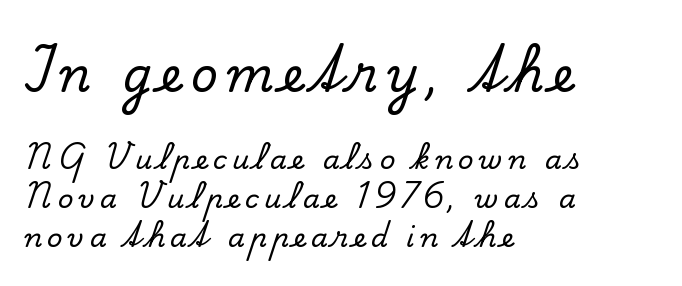
Q: Is the text italic (slanted)? A: Yes.
Q: Is the typeface a serif or a sans-serif typeface? A: Serif.
Q: Is the text underlined? A: No.
Q: How is the paragraph aligned? A: Left-aligned.
Q: Is the spacing between lines tight, normal or loose? A: Normal.
Q: Which block of text is set in a larger size, the first (top) or the second (bottom)? A: The first (top) one.
Q: Width (condensed, normal, or wide)? A: Normal.
Q: Stroke contrast? A: Low.
Q: x-height? A: Small.
Q: Monospaced? A: No.
